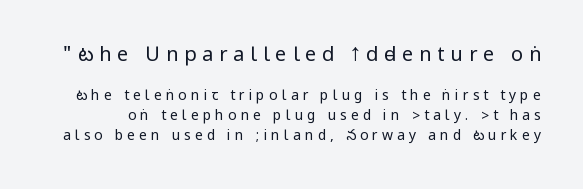
Q: Is the text bold? A: No.
Q: Is the text italic (slanted)? A: No, it is upright.
Q: Is the text underlined? A: No.
Q: Is the spacing between letters normal or unusually wide? A: Unusually wide.
Q: Is the spacing between lines tight, normal or loose? A: Normal.
Q: Which block of text is set in a larger size, the first (top) or the second (bottom)? A: The first (top) one.
